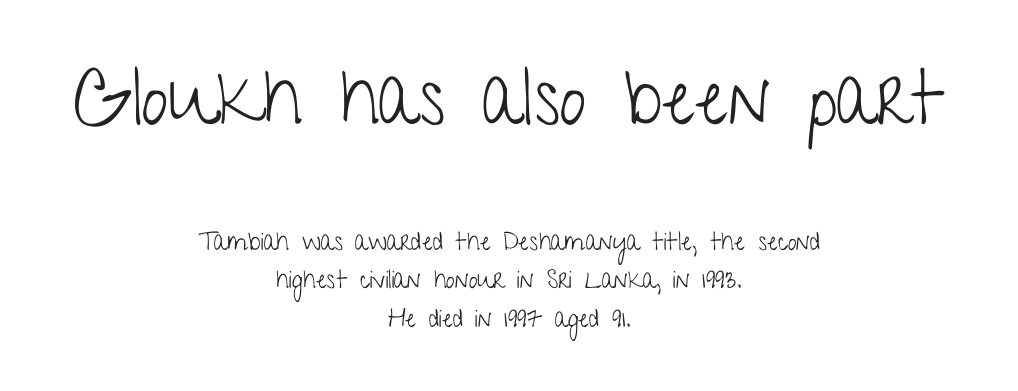
{"serif": "no", "italic": "no", "bold": "no", "weight": "light", "width": "condensed", "stroke_contrast": "low", "x_height": "medium", "monospaced": "no", "underline": "no", "align": "center", "line_spacing": "normal", "line_spacing_ratio": 1.53, "letter_spacing": "normal", "letter_spacing_em": 0.0, "larger_block": "first", "size_ratio": 3.04, "glyph_px": 76}
